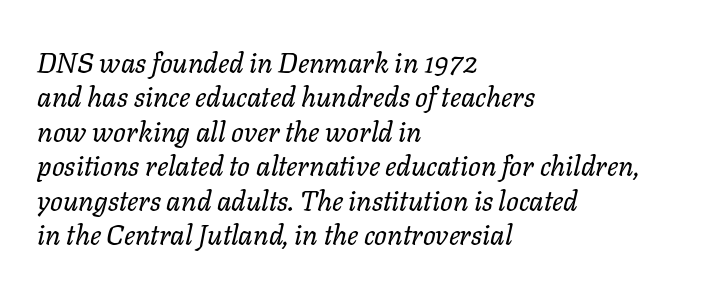
Slant detected: the letters are inclined. In CSS terms this would be text-align: left. This reads as an unemphasized weight, regular at the heaviest. Check the space under the baseline: it is left empty.
